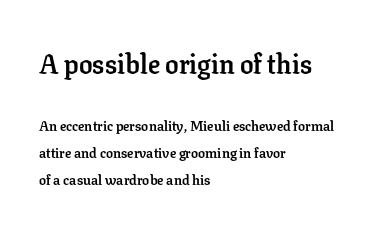
Q: Is the text bold? A: Yes.
Q: Is the text italic (slanted)? A: No, it is upright.
Q: Is the text underlined? A: No.
Q: How is the paragraph aligned? A: Left-aligned.
Q: Is the spacing between letters normal or unusually wide? A: Normal.
Q: Is the spacing between lines tight, normal or loose? A: Loose.
Q: Which block of text is set in a larger size, the first (top) or the second (bottom)? A: The first (top) one.
